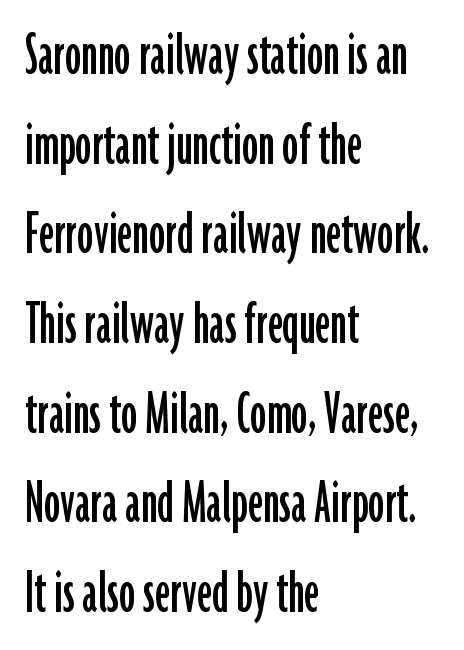
{"serif": "no", "italic": "no", "width": "condensed", "stroke_contrast": "low", "x_height": "medium", "monospaced": "no", "underline": "no", "align": "left", "line_spacing": "normal", "line_spacing_ratio": 1.38, "letter_spacing": "normal", "letter_spacing_em": 0.0, "glyph_px": 65}
